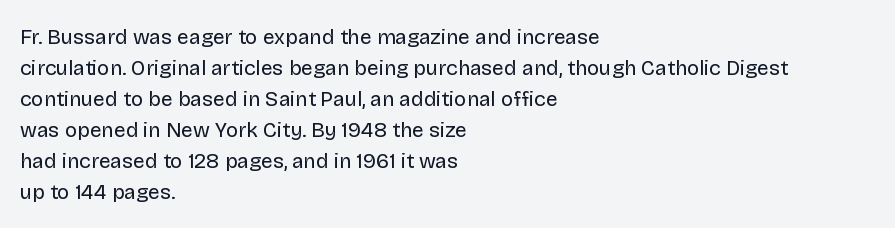
The image shows 21 px text type, upright; set left-aligned, normal line spacing (1.48x), normal letter spacing, not underlined.
